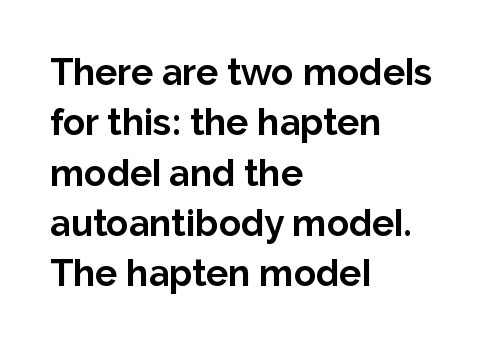
Q: Is the text bold? A: Yes.
Q: Is the text italic (slanted)? A: No, it is upright.
Q: Is the typeface a serif or a sans-serif typeface? A: Sans-serif.
Q: Is the text underlined? A: No.
Q: How is the paragraph aligned? A: Left-aligned.
Q: Is the spacing between letters normal or unusually wide? A: Normal.
Q: Is the spacing between lines tight, normal or loose? A: Normal.
Q: Width (condensed, normal, or wide)? A: Normal.
Q: Stroke contrast? A: Low.
Q: x-height? A: Medium.
Q: Monospaced? A: No.
